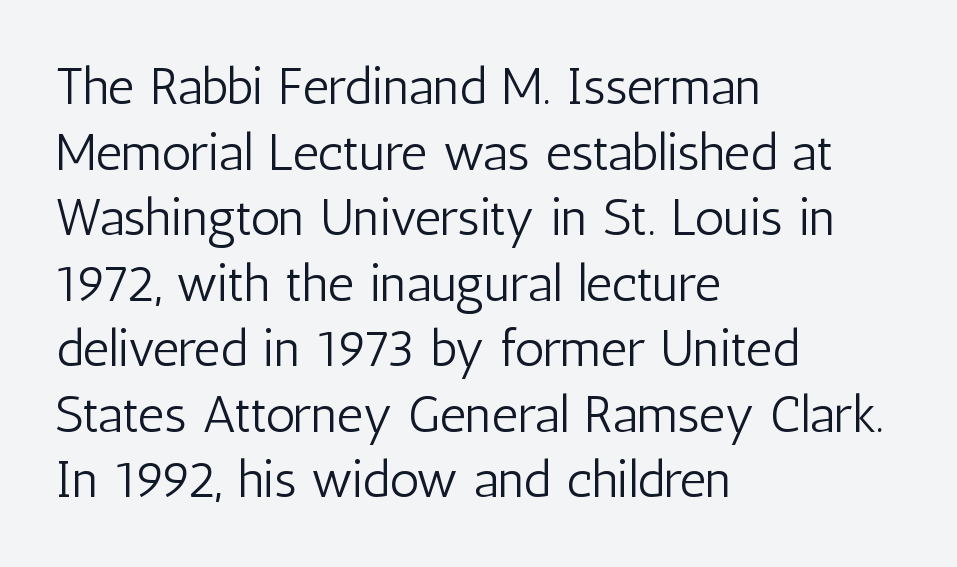
This sample keeps an unexceptional amount of space between lines. The letterforms sit at book weight or below. The passage shown is not underscored anywhere. Is there any slant? The stems are plumb. Nope, no serifs anywhere on these letters.
